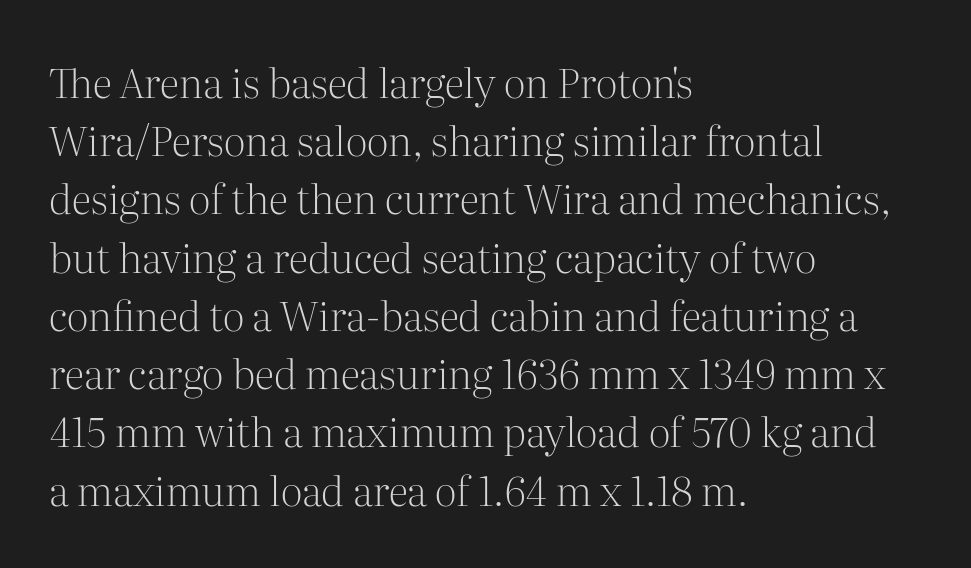
{"serif": "yes", "italic": "no", "bold": "no", "weight": "light", "width": "normal", "stroke_contrast": "medium", "x_height": "medium", "monospaced": "no", "underline": "no", "align": "left", "line_spacing": "normal", "line_spacing_ratio": 1.42, "letter_spacing": "normal", "letter_spacing_em": 0.0, "glyph_px": 41}
